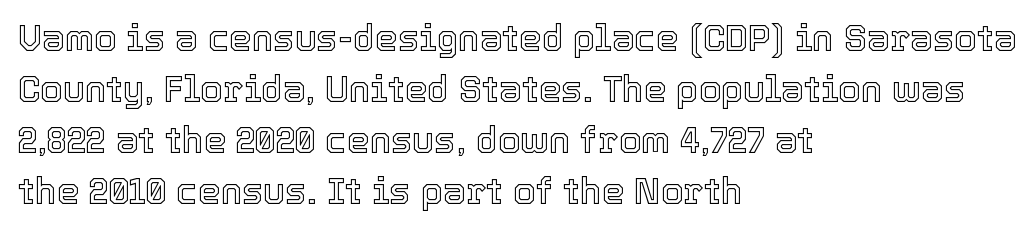
Q: Is the text italic (slanted)? A: No, it is upright.
Q: Is the text underlined? A: No.
Q: How is the paragraph aligned? A: Left-aligned.
Q: Is the spacing between letters normal or unusually wide? A: Normal.
Q: Is the spacing between lines tight, normal or loose? A: Normal.
Q: Width (condensed, normal, or wide)? A: Normal.
Q: x-height? A: Medium.
Q: Monospaced? A: No.
